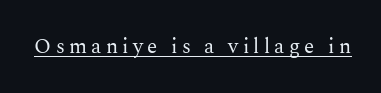
Stroke mass is kept to a normal reading level or below. Somebody hit Ctrl+U on this one — the words are underlined. Tall strokes in this sample are plumb rather than angled. The letterforms stand isolated, each surrounded by extra space.
